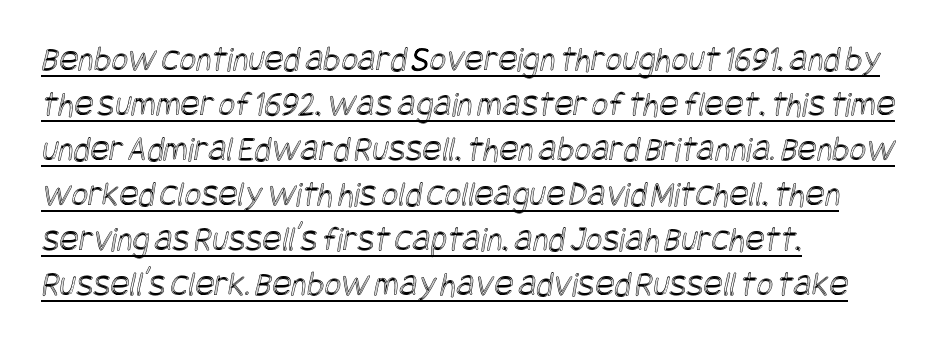
Students, note that the glyphs here touch the page at normal intervals. In CSS terms this would be text-align: left. The words here are underlined. Successive baselines arrive at the customary interval.
